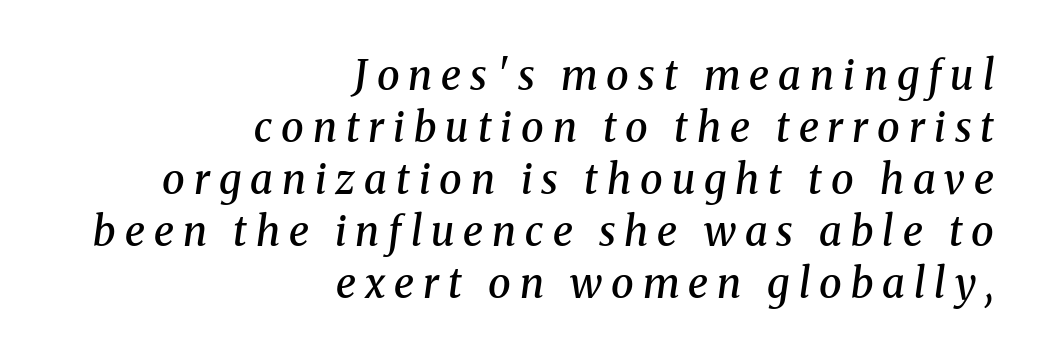
{"serif": "yes", "italic": "yes", "lean": "right", "slant_degrees": 8, "bold": "semi", "weight": "semibold", "width": "normal", "stroke_contrast": "medium", "x_height": "medium", "monospaced": "no", "underline": "no", "align": "right", "line_spacing": "normal", "line_spacing_ratio": 1.27, "letter_spacing": "wide", "letter_spacing_em": 0.22, "glyph_px": 41}
